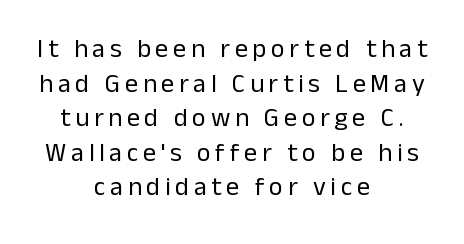
{"italic": "no", "bold": "no", "underline": "no", "align": "center", "line_spacing": "normal", "line_spacing_ratio": 1.33, "glyph_px": 26}
